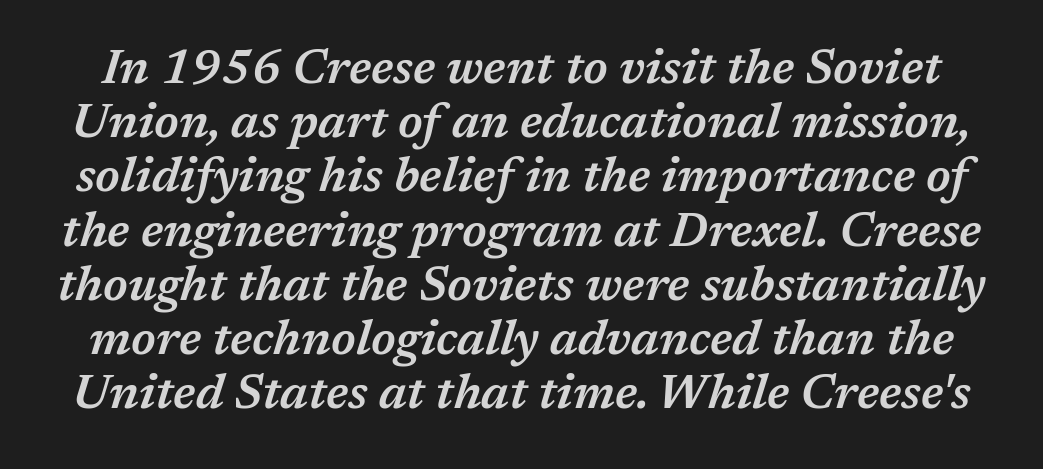
Clear beneath every line of the passage. Does extra space separate the letters? No, they use regular spacing. Varying glyph widths throughout — classic text-font behaviour. The face used here is a semibold: visibly heavier than regular, lighter than bold. Vertical spacing — tight. Does the lettering tilt? It does — this is italic.
